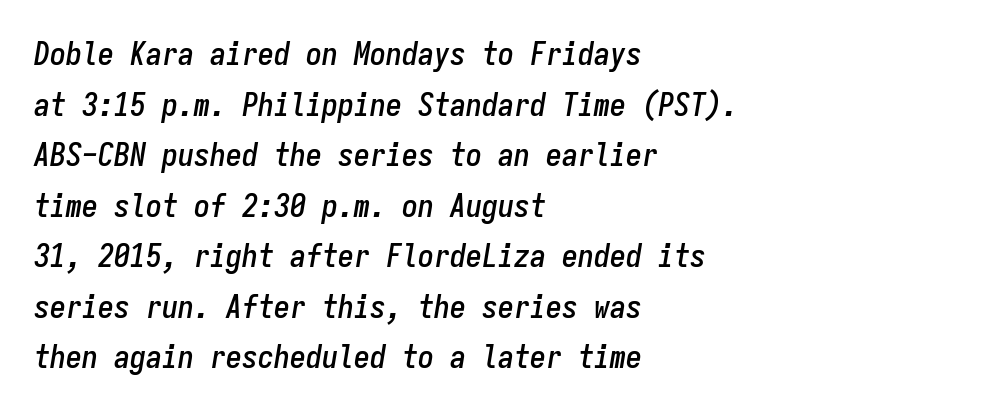
The image shows 32 px condensed type, italic (leaning right), monospaced; set left-aligned, normal line spacing (1.58x), normal letter spacing, not underlined; low stroke contrast and a medium x-height.
